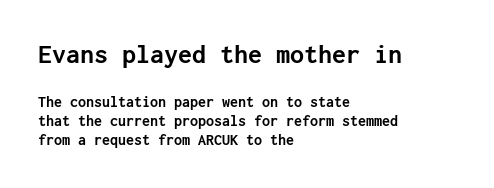
Q: Is the text bold? A: Yes.
Q: Is the text italic (slanted)? A: No, it is upright.
Q: Is the typeface a serif or a sans-serif typeface? A: Sans-serif.
Q: Is the text underlined? A: No.
Q: How is the paragraph aligned? A: Left-aligned.
Q: Is the spacing between letters normal or unusually wide? A: Normal.
Q: Which block of text is set in a larger size, the first (top) or the second (bottom)? A: The first (top) one.
Q: Width (condensed, normal, or wide)? A: Normal.
Q: Stroke contrast? A: Low.
Q: x-height? A: Medium.
